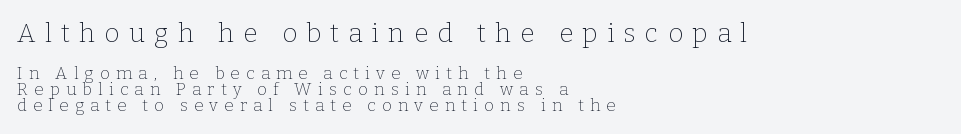
{"italic": "no", "bold": "no", "underline": "no", "align": "left", "line_spacing": "tight", "line_spacing_ratio": 0.96, "letter_spacing": "wide", "letter_spacing_em": 0.36, "larger_block": "first", "size_ratio": 1.53, "glyph_px": 26}
